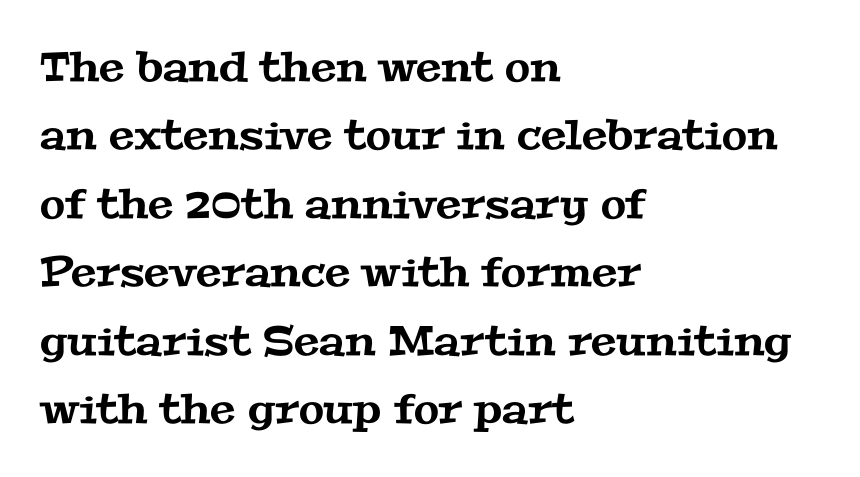
{"serif": "yes", "width": "wide", "stroke_contrast": "medium", "x_height": "medium", "monospaced": "no", "underline": "no", "align": "left", "line_spacing": "normal", "line_spacing_ratio": 1.67, "letter_spacing": "normal", "letter_spacing_em": 0.0, "glyph_px": 41}
